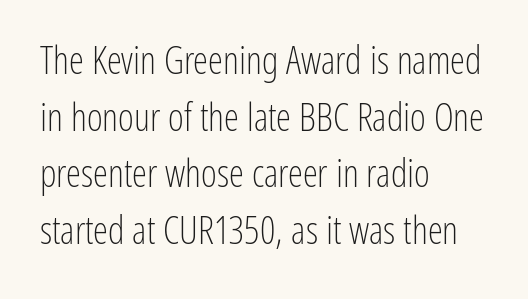
Each row of text sits above clean, open space. It's the straight-up-and-down kind of type. Does the copy run flush right? No — it runs flush left. A sans-serif font was chosen for this passage. On a weight scale, this lands at 450 or below. You could call the tracking neutral — neither tight nor loose.
